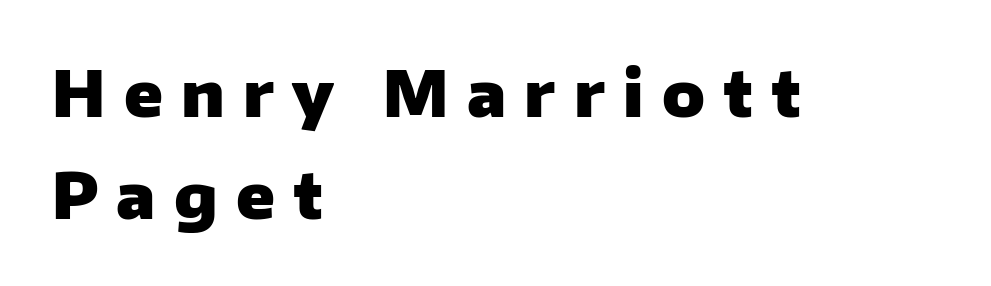
The image shows 63 px heavy sans-serif type, upright; set left-aligned, normal line spacing (1.62x), unusually wide letter spacing (+0.29 em), not underlined; low stroke contrast and a medium x-height.
